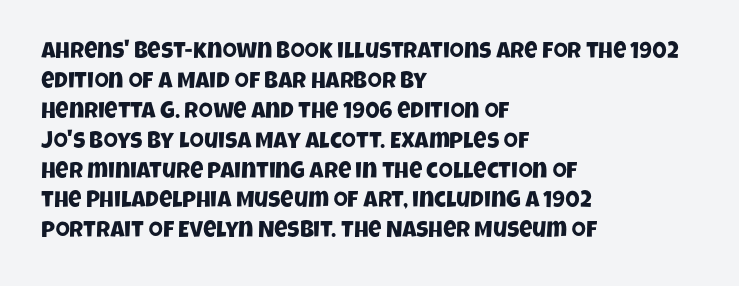
The image shows 23 px text type; set left-aligned, normal line spacing (1.3x), normal letter spacing, not underlined.
